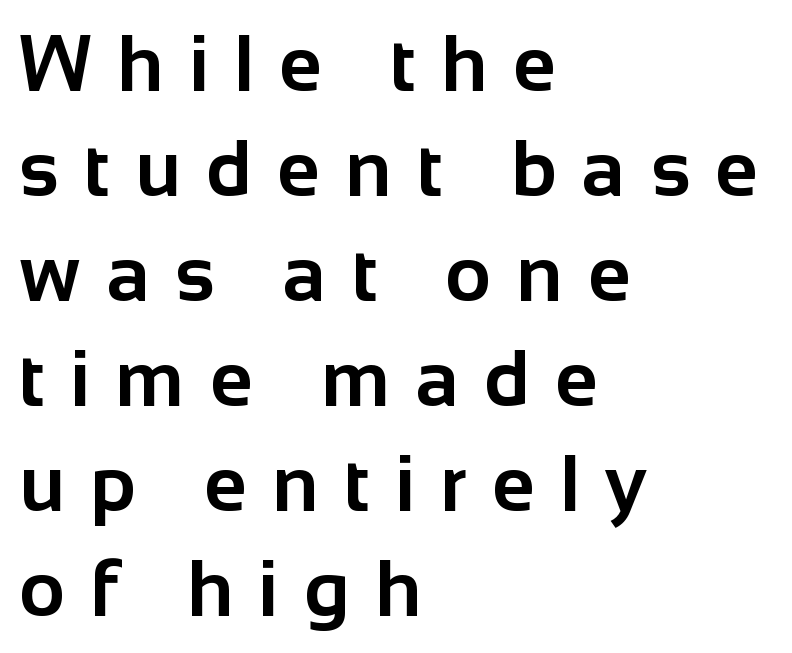
Does the copy run flush right? No — it runs flush left. Horizontal bands of white between lines are of average thickness. Each row of text sits above clean, open space. Nope, no serifs anywhere on these letters. The line texture is sparse and dotted thanks to wide tracking.
